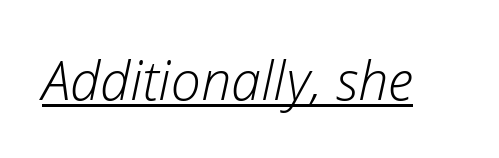
{"italic": "yes", "lean": "right", "slant_degrees": 12, "bold": "no", "weight": "light", "width": "normal", "stroke_contrast": "low", "x_height": "medium", "monospaced": "no", "underline": "yes", "letter_spacing": "normal", "letter_spacing_em": 0.0, "glyph_px": 54}
